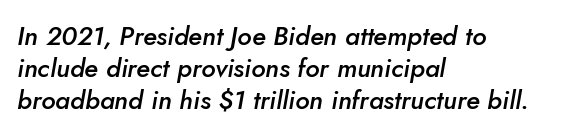
Bold? Not quite — semibold, heavier than regular but stopping short. Typeset ragged right — the left edge is the straight one. There is no visible air inserted between adjacent glyphs. The lettering tilts uniformly, giving the passage an italic look.
